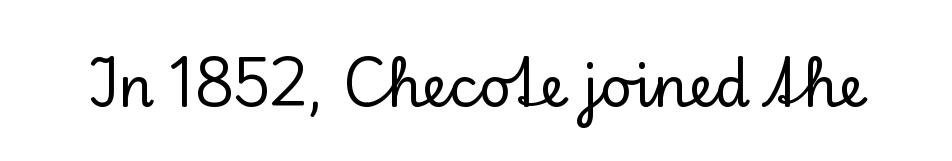
Q: Is the text italic (slanted)? A: No, it is upright.
Q: Is the text underlined? A: No.
Q: Is the spacing between letters normal or unusually wide? A: Normal.
Q: Width (condensed, normal, or wide)? A: Normal.
Q: Stroke contrast? A: Low.
Q: x-height? A: Small.
Q: Monospaced? A: No.
